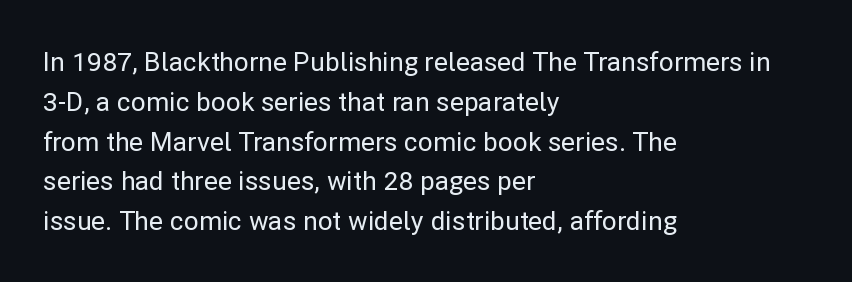
The image shows 26 px text type, upright; set left-aligned, normal line spacing (1.53x), normal letter spacing, not underlined.
